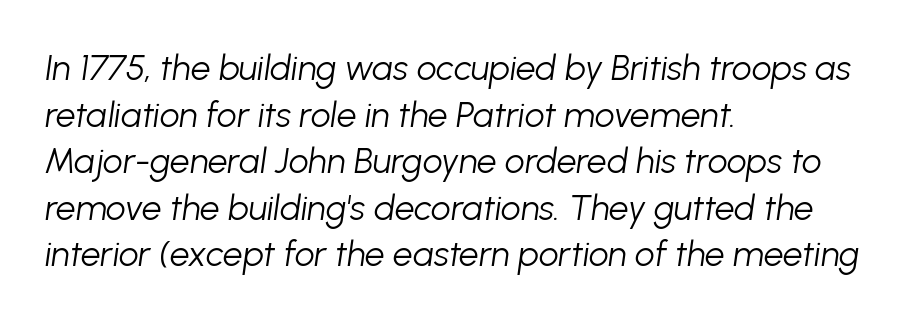
The image shows 35 px light type, italic (leaning right); set left-aligned, normal line spacing (1.33x), normal letter spacing, not underlined; low stroke contrast and a medium x-height.
